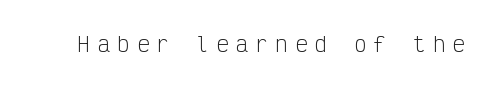
The image shows 21 px text type, upright; set unusually wide letter spacing (+0.34 em), not underlined.
